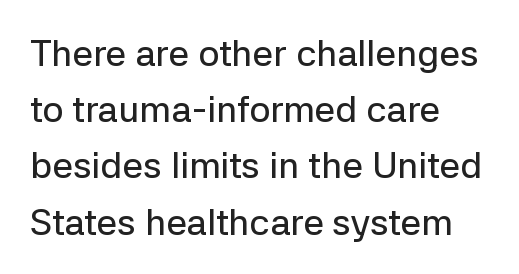
{"serif": "no", "italic": "no", "width": "normal", "stroke_contrast": "low", "x_height": "medium", "monospaced": "no", "underline": "no", "align": "left", "line_spacing": "normal", "line_spacing_ratio": 1.52, "letter_spacing": "normal", "letter_spacing_em": 0.0, "glyph_px": 37}
